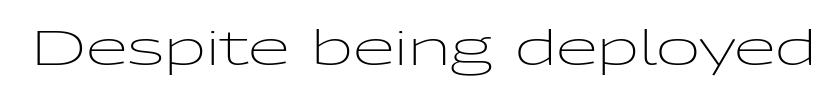
Q: Is the text bold? A: No.
Q: Is the text italic (slanted)? A: No, it is upright.
Q: Is the typeface a serif or a sans-serif typeface? A: Sans-serif.
Q: Is the text underlined? A: No.
Q: Is the spacing between letters normal or unusually wide? A: Normal.
Q: Width (condensed, normal, or wide)? A: Wide.
Q: Stroke contrast? A: Low.
Q: x-height? A: Medium.
Q: Monospaced? A: No.
